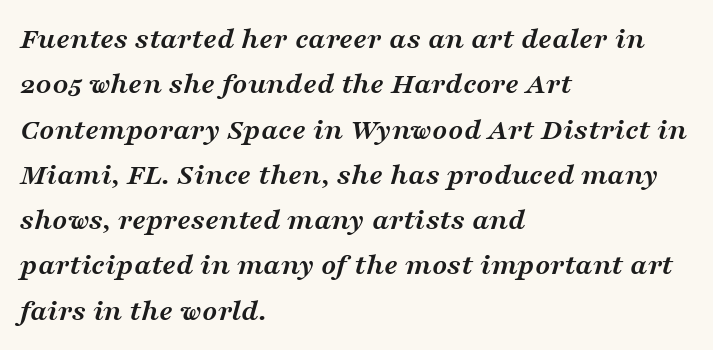
{"serif": "yes", "italic": "yes", "lean": "right", "slant_degrees": 16, "bold": "yes", "weight": "semibold", "width": "wide", "stroke_contrast": "medium", "x_height": "medium", "monospaced": "no", "underline": "no", "align": "left", "line_spacing": "normal", "line_spacing_ratio": 1.46, "letter_spacing": "normal", "letter_spacing_em": 0.0, "glyph_px": 31}
